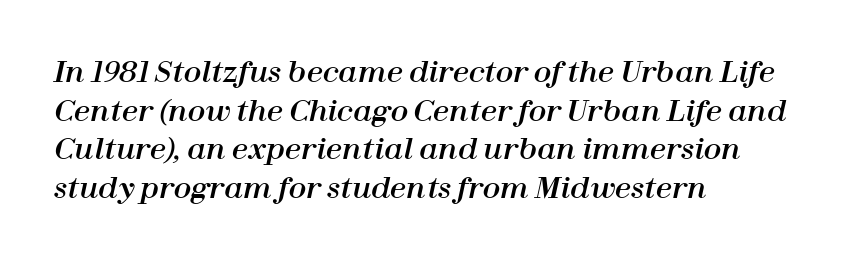
The image shows 29 px text type, italic (leaning right); set left-aligned, normal line spacing (1.33x), normal letter spacing, not underlined; high stroke contrast and a medium x-height.
